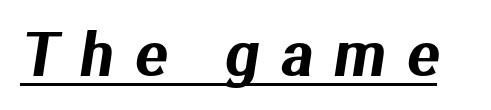
The image shows 59 px sans-serif type; set unusually wide letter spacing (+0.37 em), underlined; medium stroke contrast and a medium x-height.
